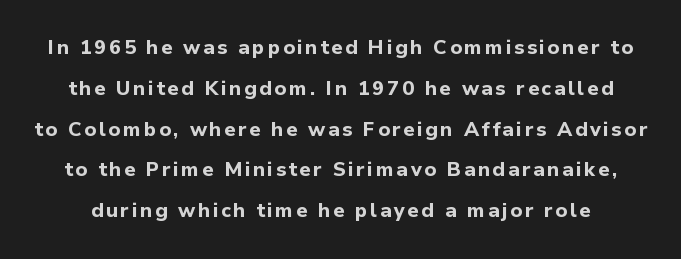
{"italic": "no", "bold": "yes", "underline": "no", "line_spacing": "loose", "line_spacing_ratio": 2.04, "glyph_px": 20}
